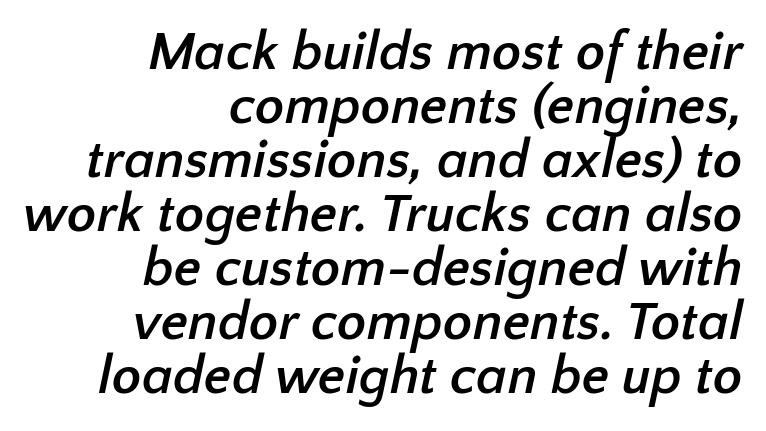
Q: Is the text bold? A: Yes.
Q: Is the typeface a serif or a sans-serif typeface? A: Sans-serif.
Q: Is the text underlined? A: No.
Q: How is the paragraph aligned? A: Right-aligned.
Q: Is the spacing between letters normal or unusually wide? A: Normal.
Q: Is the spacing between lines tight, normal or loose? A: Tight.
Q: Width (condensed, normal, or wide)? A: Normal.
Q: Stroke contrast? A: Low.
Q: x-height? A: Medium.
Q: Monospaced? A: No.
